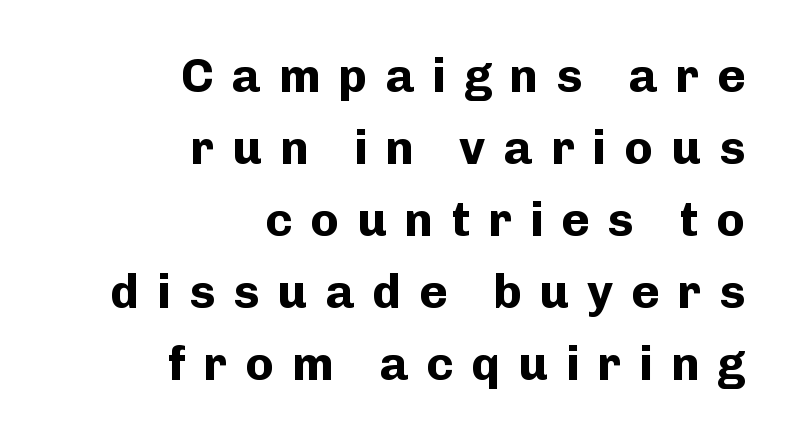
The image shows 48 px bold sans-serif type, upright; set right-aligned, normal line spacing (1.5x), unusually wide letter spacing (+0.37 em), not underlined; low stroke contrast and a medium x-height.
